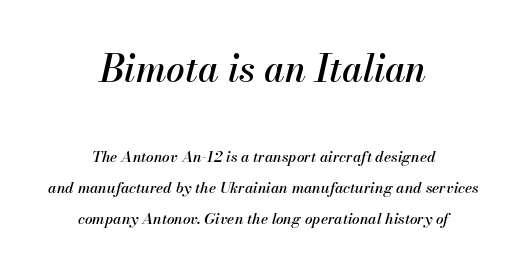
{"italic": "yes", "lean": "right", "slant_degrees": 13, "width": "normal", "stroke_contrast": "medium", "x_height": "small", "monospaced": "no", "underline": "no", "align": "center", "line_spacing": "loose", "line_spacing_ratio": 2.05, "letter_spacing": "normal", "letter_spacing_em": 0.0, "larger_block": "first", "size_ratio": 2.47, "glyph_px": 37}
